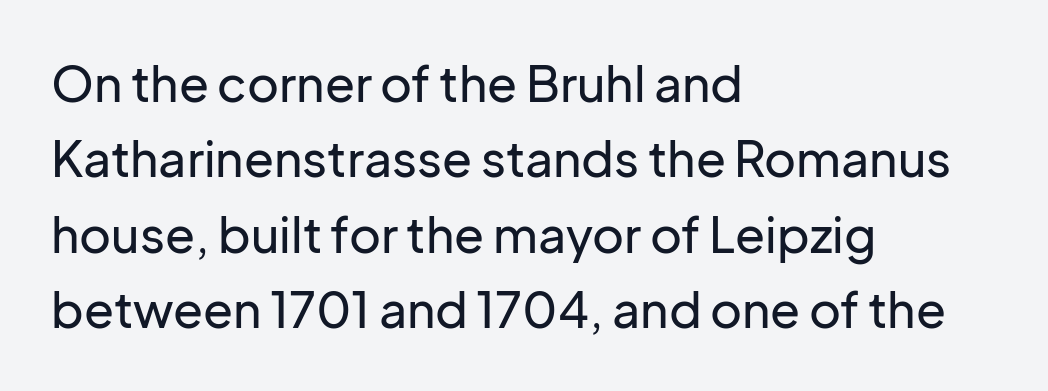
Q: Is the text italic (slanted)? A: No, it is upright.
Q: Is the typeface a serif or a sans-serif typeface? A: Sans-serif.
Q: Is the text underlined? A: No.
Q: How is the paragraph aligned? A: Left-aligned.
Q: Is the spacing between letters normal or unusually wide? A: Normal.
Q: Is the spacing between lines tight, normal or loose? A: Normal.
Q: Width (condensed, normal, or wide)? A: Normal.
Q: Stroke contrast? A: Low.
Q: x-height? A: Medium.
Q: Monospaced? A: No.
